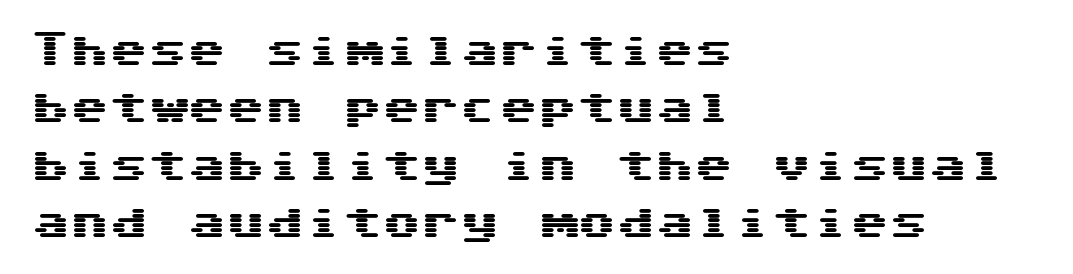
Visually the block forms a straight wall on the left and a jagged coastline on the right. The typeface chosen for these lines omits serifs. Has an underline been added? It has not. The letters sit at their default tracking, neither squeezed nor spread. Vertically, the passage feels balanced, rows spaced as you'd expect. Ordinary non-slanted type is in use.
